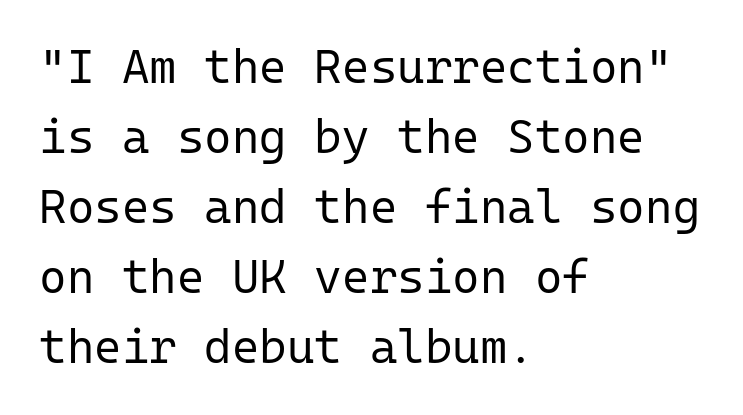
{"serif": "no", "italic": "no", "bold": "no", "weight": "regular", "width": "normal", "stroke_contrast": "low", "x_height": "medium", "monospaced": "yes", "underline": "no", "align": "left", "line_spacing": "normal", "line_spacing_ratio": 1.49, "letter_spacing": "normal", "letter_spacing_em": 0.0, "glyph_px": 47}
